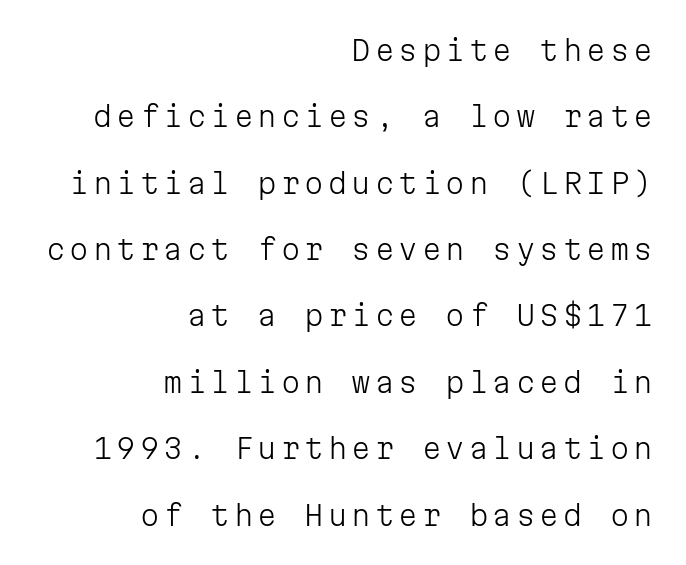
Q: Is the text bold? A: No.
Q: Is the text italic (slanted)? A: No, it is upright.
Q: Is the typeface a serif or a sans-serif typeface? A: Sans-serif.
Q: Is the text underlined? A: No.
Q: How is the paragraph aligned? A: Right-aligned.
Q: Is the spacing between lines tight, normal or loose? A: Loose.
Q: Width (condensed, normal, or wide)? A: Normal.
Q: Stroke contrast? A: Low.
Q: x-height? A: Medium.
Q: Monospaced? A: Yes.
